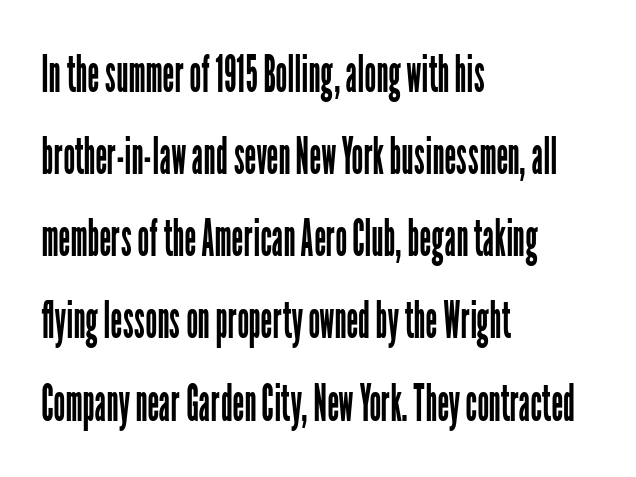
Q: Is the text bold? A: No.
Q: Is the text italic (slanted)? A: No, it is upright.
Q: Is the typeface a serif or a sans-serif typeface? A: Sans-serif.
Q: Is the text underlined? A: No.
Q: How is the paragraph aligned? A: Left-aligned.
Q: Is the spacing between letters normal or unusually wide? A: Normal.
Q: Is the spacing between lines tight, normal or loose? A: Normal.
Q: Width (condensed, normal, or wide)? A: Condensed.
Q: Stroke contrast? A: Low.
Q: x-height? A: Medium.
Q: Monospaced? A: No.
